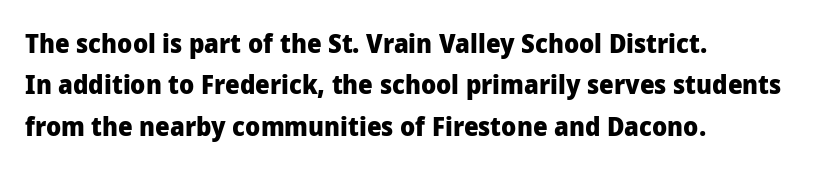
Q: Is the text bold? A: Yes.
Q: Is the text italic (slanted)? A: No, it is upright.
Q: Is the text underlined? A: No.
Q: How is the paragraph aligned? A: Left-aligned.
Q: Is the spacing between letters normal or unusually wide? A: Normal.
Q: Is the spacing between lines tight, normal or loose? A: Normal.
